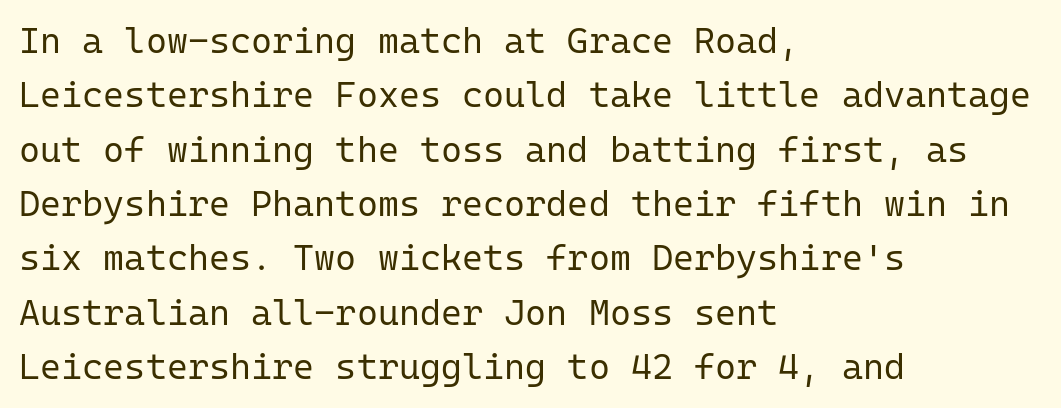
{"serif": "no", "italic": "no", "bold": "no", "weight": "regular", "width": "normal", "stroke_contrast": "low", "x_height": "medium", "monospaced": "yes", "underline": "no", "align": "left", "line_spacing": "normal", "line_spacing_ratio": 1.51, "letter_spacing": "normal", "letter_spacing_em": 0.0, "glyph_px": 36}
